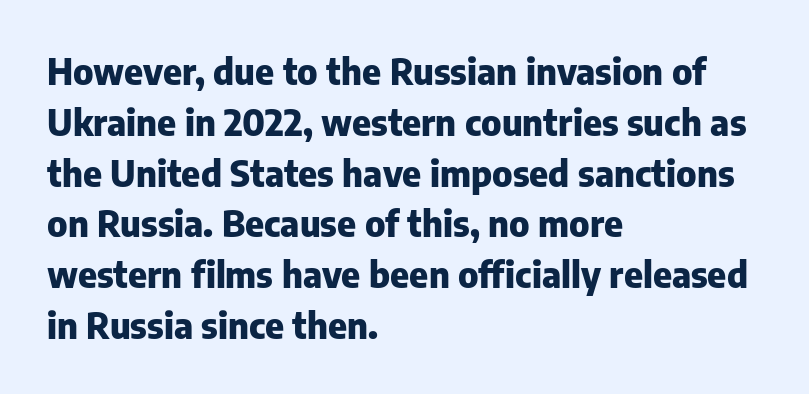
Q: Is the text bold? A: Yes.
Q: Is the text italic (slanted)? A: No, it is upright.
Q: Is the typeface a serif or a sans-serif typeface? A: Sans-serif.
Q: Is the text underlined? A: No.
Q: How is the paragraph aligned? A: Left-aligned.
Q: Is the spacing between letters normal or unusually wide? A: Normal.
Q: Is the spacing between lines tight, normal or loose? A: Normal.
Q: Width (condensed, normal, or wide)? A: Normal.
Q: Stroke contrast? A: Low.
Q: x-height? A: Medium.
Q: Monospaced? A: No.
